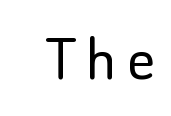
The image shows 69 px light sans-serif type, upright; set not underlined; low stroke contrast and a small x-height.
